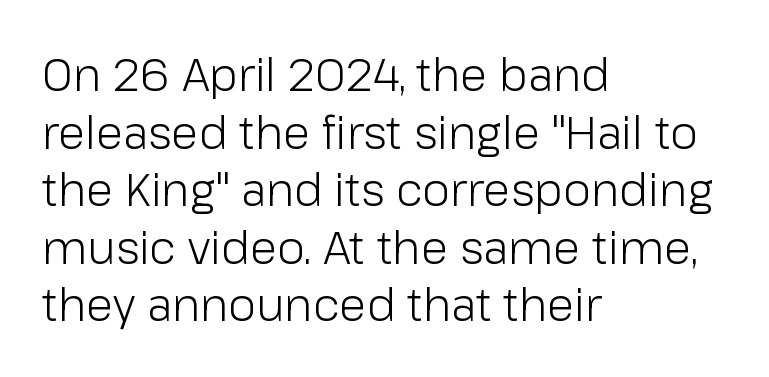
The image shows 45 px light sans-serif type, upright; set left-aligned, normal line spacing (1.28x), normal letter spacing, not underlined; low stroke contrast and a medium x-height.
